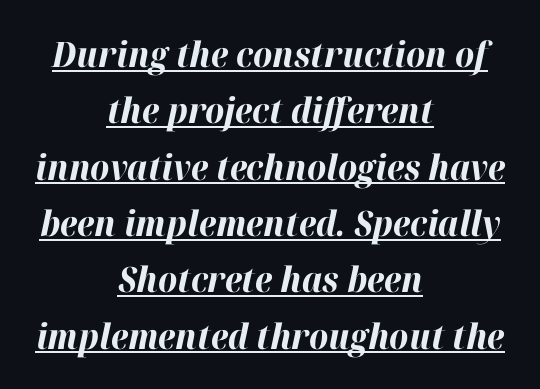
Q: Is the text bold? A: Yes.
Q: Is the text italic (slanted)? A: Yes, it leans right by about 12 degrees.
Q: Is the text underlined? A: Yes.
Q: How is the paragraph aligned? A: Centered.
Q: Is the spacing between letters normal or unusually wide? A: Normal.
Q: Is the spacing between lines tight, normal or loose? A: Normal.
Q: Width (condensed, normal, or wide)? A: Normal.
Q: Stroke contrast? A: High.
Q: x-height? A: Medium.
Q: Monospaced? A: No.
